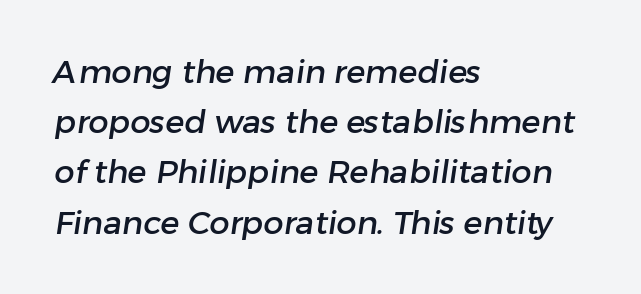
{"serif": "no", "width": "normal", "stroke_contrast": "low", "x_height": "medium", "monospaced": "no", "underline": "no", "align": "left", "line_spacing": "normal", "line_spacing_ratio": 1.57, "letter_spacing": "normal", "letter_spacing_em": 0.0, "glyph_px": 32}
